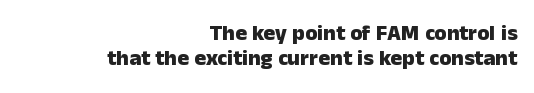
{"italic": "no", "bold": "yes", "underline": "no", "align": "right", "line_spacing": "tight", "line_spacing_ratio": 1.15, "letter_spacing": "normal", "letter_spacing_em": 0.0, "glyph_px": 22}
